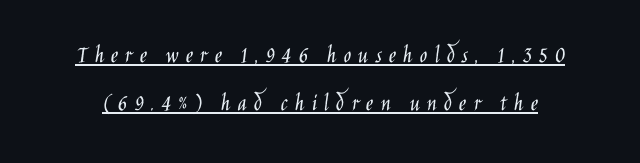
These lines stand farther apart than default settings would place them. The face used here appears with an underline applied. The rendering inserts visible extra space after every character. The passage shown is not bold in any degree.
